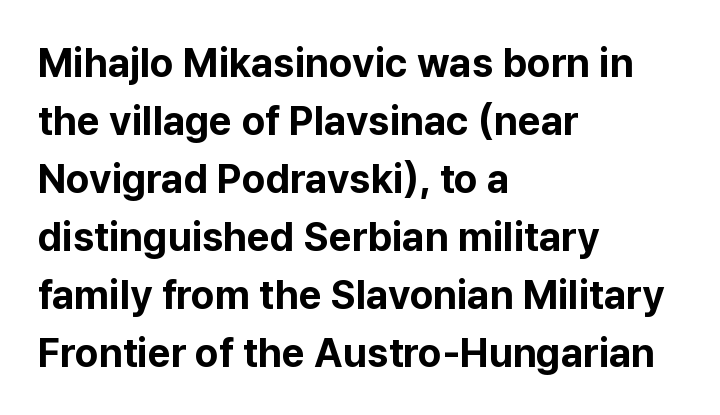
Q: Is the text bold? A: Yes.
Q: Is the text italic (slanted)? A: No, it is upright.
Q: Is the typeface a serif or a sans-serif typeface? A: Sans-serif.
Q: Is the text underlined? A: No.
Q: How is the paragraph aligned? A: Left-aligned.
Q: Is the spacing between letters normal or unusually wide? A: Normal.
Q: Is the spacing between lines tight, normal or loose? A: Normal.
Q: Width (condensed, normal, or wide)? A: Normal.
Q: Stroke contrast? A: Low.
Q: x-height? A: Medium.
Q: Monospaced? A: No.
